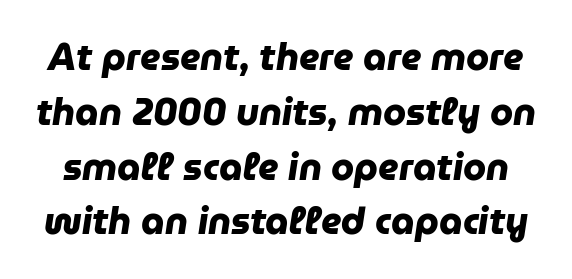
Q: Is the text bold? A: Yes.
Q: Is the typeface a serif or a sans-serif typeface? A: Sans-serif.
Q: Is the text underlined? A: No.
Q: Is the spacing between letters normal or unusually wide? A: Normal.
Q: Is the spacing between lines tight, normal or loose? A: Normal.
Q: Width (condensed, normal, or wide)? A: Normal.
Q: Stroke contrast? A: Low.
Q: x-height? A: Medium.
Q: Monospaced? A: No.
